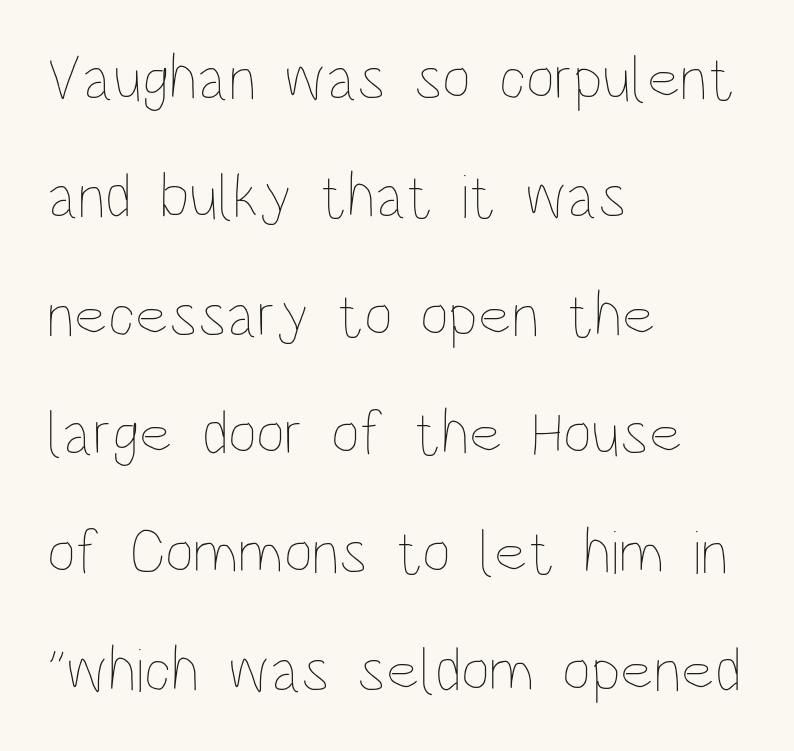
The image shows 63 px thin, condensed type, upright; set left-aligned, line spacing 1.88x, normal letter spacing, not underlined; low stroke contrast and a large x-height.
